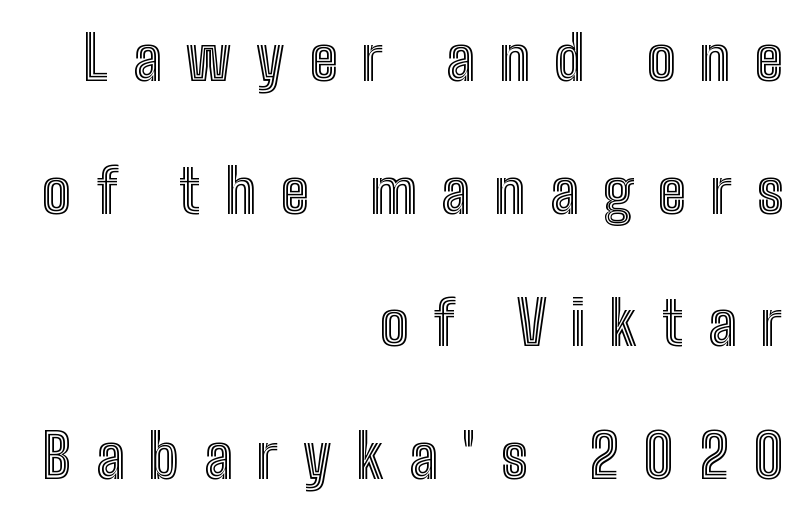
Q: Is the text italic (slanted)? A: No, it is upright.
Q: Is the text underlined? A: No.
Q: How is the paragraph aligned? A: Right-aligned.
Q: Is the spacing between letters normal or unusually wide? A: Unusually wide.
Q: Is the spacing between lines tight, normal or loose? A: Loose.
Q: Width (condensed, normal, or wide)? A: Condensed.
Q: x-height? A: Medium.
Q: Monospaced? A: No.
